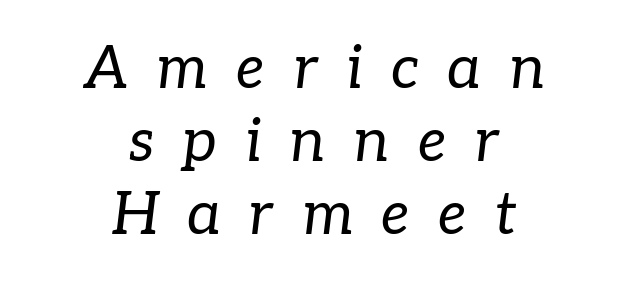
{"serif": "yes", "italic": "yes", "lean": "right", "slant_degrees": 7, "bold": "no", "weight": "regular", "width": "normal", "stroke_contrast": "low", "x_height": "medium", "monospaced": "no", "underline": "no", "align": "center", "line_spacing_ratio": 1.24, "letter_spacing": "wide", "letter_spacing_em": 0.48, "glyph_px": 59}
